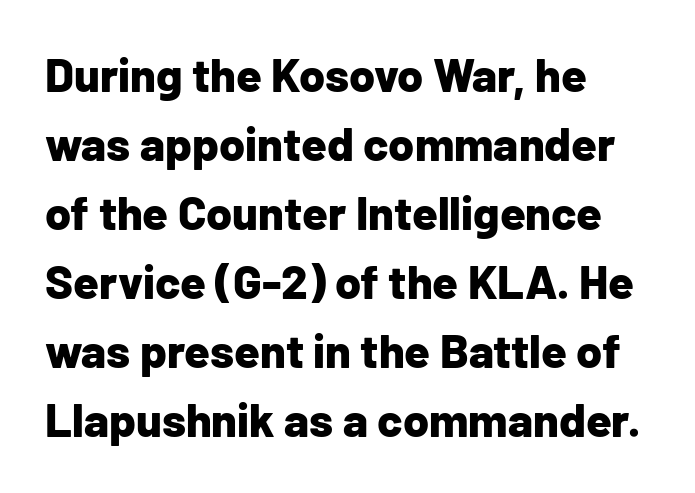
The image shows 47 px bold sans-serif type, upright; set left-aligned, normal line spacing (1.47x), normal letter spacing, not underlined; low stroke contrast and a medium x-height.
